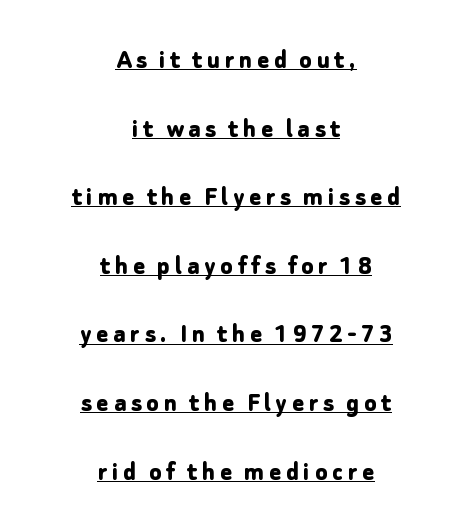
Q: Is the text bold? A: Yes.
Q: Is the text italic (slanted)? A: No, it is upright.
Q: Is the typeface a serif or a sans-serif typeface? A: Sans-serif.
Q: Is the text underlined? A: Yes.
Q: How is the paragraph aligned? A: Centered.
Q: Is the spacing between lines tight, normal or loose? A: Loose.
Q: Width (condensed, normal, or wide)? A: Normal.
Q: Stroke contrast? A: Low.
Q: x-height? A: Medium.
Q: Monospaced? A: No.
